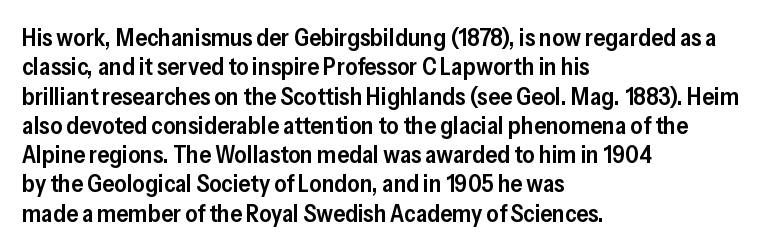
{"italic": "no", "bold": "semi", "underline": "no", "align": "left", "line_spacing_ratio": 1.22, "letter_spacing": "normal", "letter_spacing_em": 0.0, "glyph_px": 24}
